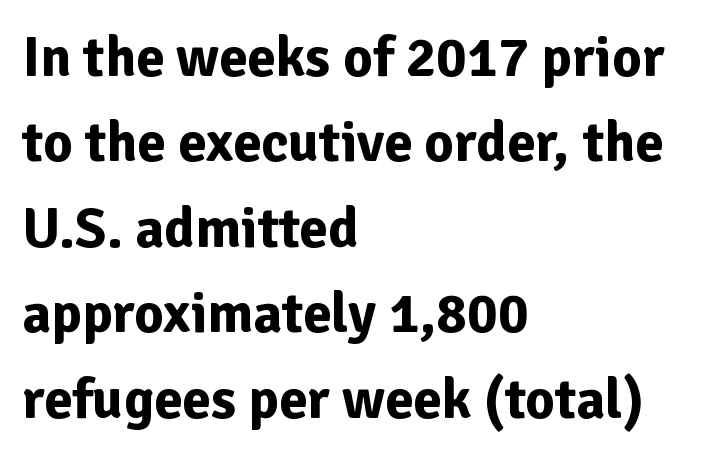
The rag falls on the right side of this text block. Letter spacing: default. Do the letters lean? They stand straight. Underlining? Definitely not there. Vertically, the passage feels balanced, rows spaced as you'd expect. Do the characters align in a grid? No, the font is proportional.
